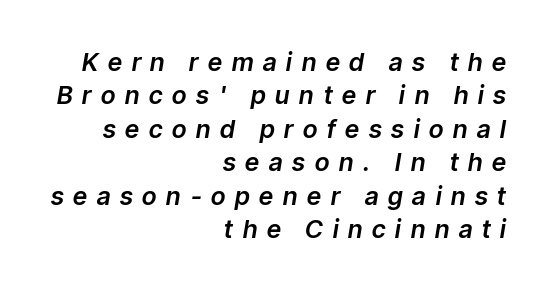
The type is letterspaced generously, with wide tracking. The font's italic variant was chosen for this text. This rendering uses right alignment, leaving the left contour irregular. The strip under each line holds only bare page.
